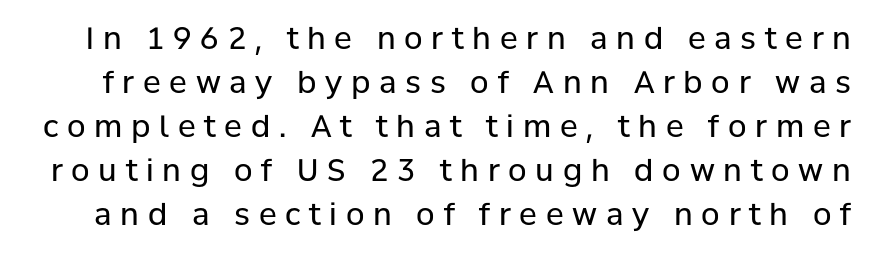
The image shows 30 px regular-weight sans-serif type, upright; set normal line spacing (1.47x), unusually wide letter spacing (+0.29 em), not underlined; low stroke contrast and a medium x-height.
